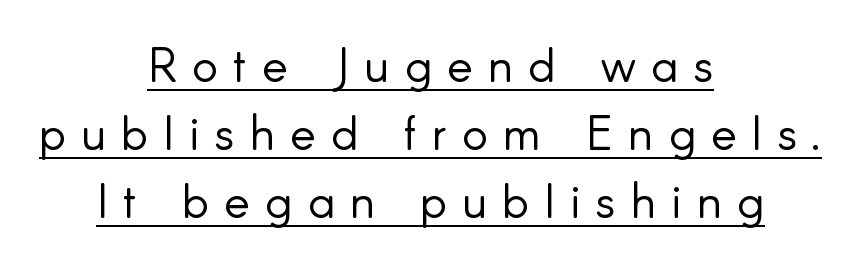
Q: Is the text bold? A: No.
Q: Is the text italic (slanted)? A: No, it is upright.
Q: Is the typeface a serif or a sans-serif typeface? A: Sans-serif.
Q: Is the text underlined? A: Yes.
Q: How is the paragraph aligned? A: Centered.
Q: Is the spacing between letters normal or unusually wide? A: Unusually wide.
Q: Is the spacing between lines tight, normal or loose? A: Normal.
Q: Width (condensed, normal, or wide)? A: Normal.
Q: Stroke contrast? A: Low.
Q: x-height? A: Small.
Q: Monospaced? A: No.
